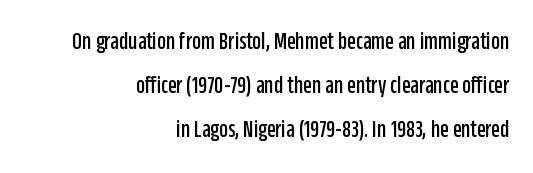
Characters remain perfectly vertical along every line. Words float on clear page, feet unadorned. Alignment: flush right. Each word holds together tightly as a unit, with standard inter-letter gaps.
